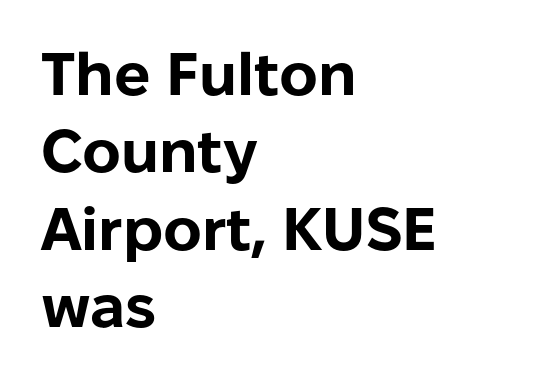
Q: Is the text bold? A: Yes.
Q: Is the text italic (slanted)? A: No, it is upright.
Q: Is the typeface a serif or a sans-serif typeface? A: Sans-serif.
Q: Is the text underlined? A: No.
Q: How is the paragraph aligned? A: Left-aligned.
Q: Is the spacing between letters normal or unusually wide? A: Normal.
Q: Is the spacing between lines tight, normal or loose? A: Normal.
Q: Width (condensed, normal, or wide)? A: Normal.
Q: Stroke contrast? A: Low.
Q: x-height? A: Medium.
Q: Monospaced? A: No.
